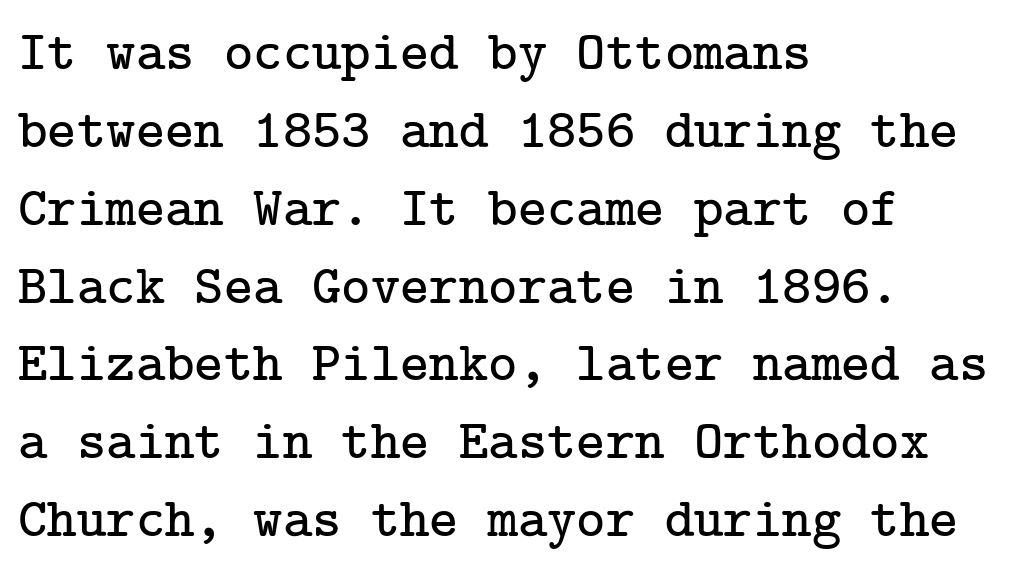
The strip under each line holds only bare page. Caption: multi-line text, flush left, ragged right. Posture: straight, roman, zero tilt. This block has exactly the height ordinary leading produces.
